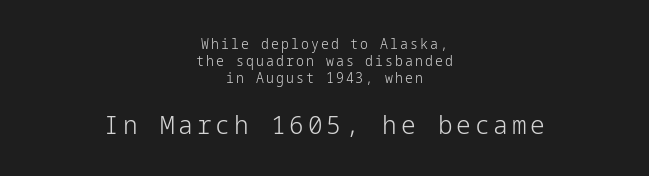
The image shows 26 px text type, upright; set centered, line spacing 1.21x, not underlined; the second (bottom) block is 1.86x larger.
